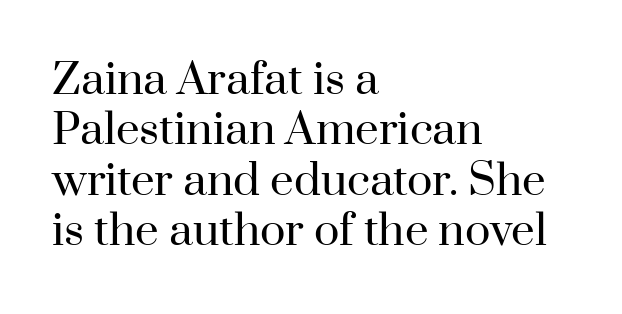
The image shows 42 px regular-weight serif type, upright; set left-aligned, line spacing 1.2x, normal letter spacing, not underlined; high stroke contrast and a small x-height.
